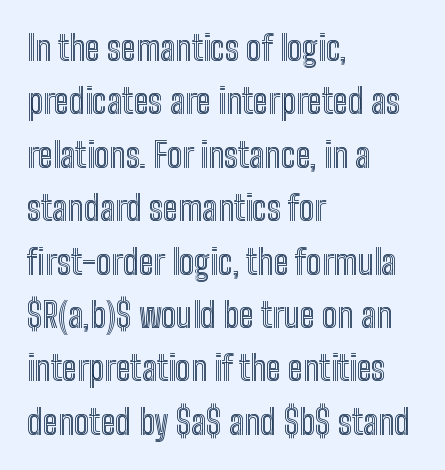
{"italic": "no", "width": "condensed", "x_height": "medium", "monospaced": "no", "underline": "no", "align": "left", "line_spacing": "normal", "line_spacing_ratio": 1.57, "letter_spacing": "normal", "letter_spacing_em": 0.0, "glyph_px": 34}
